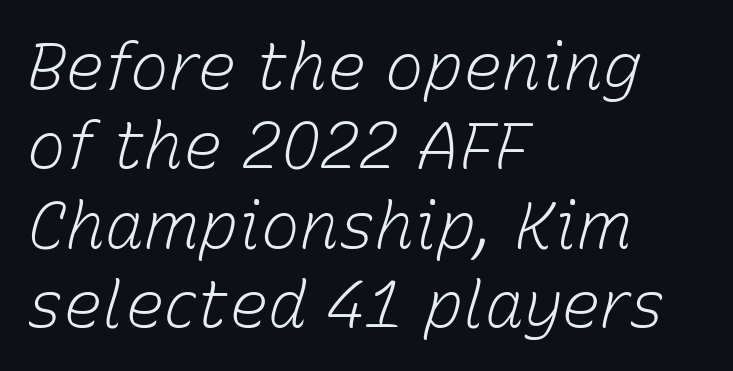
Proportional: the letters do not fall into vertical columns. Inter-character spacing is left at the font's built-in metrics. This sample is left-justified, so line endings fall wherever the words run out. Compared with a typical body face, this is equally light or lighter still. Anything drawn beneath the words? Only blank space. Does the lettering tilt? It does — this is italic.
